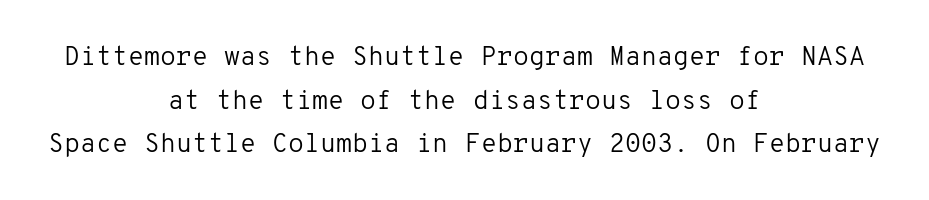
{"italic": "no", "bold": "no", "underline": "no", "align": "center", "line_spacing": "normal", "line_spacing_ratio": 1.68, "letter_spacing": "normal", "letter_spacing_em": 0.0, "glyph_px": 26}
